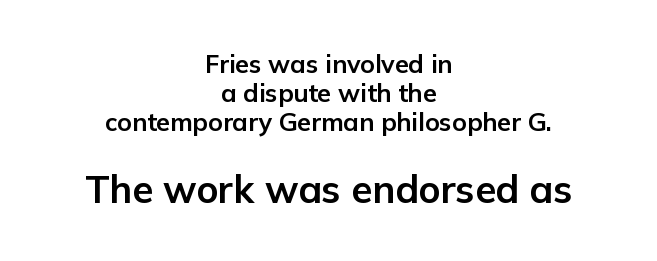
Q: Is the text bold? A: Yes.
Q: Is the text italic (slanted)? A: No, it is upright.
Q: Is the typeface a serif or a sans-serif typeface? A: Sans-serif.
Q: Is the text underlined? A: No.
Q: How is the paragraph aligned? A: Centered.
Q: Is the spacing between letters normal or unusually wide? A: Normal.
Q: Which block of text is set in a larger size, the first (top) or the second (bottom)? A: The second (bottom) one.
Q: Width (condensed, normal, or wide)? A: Normal.
Q: Stroke contrast? A: Low.
Q: x-height? A: Medium.
Q: Monospaced? A: No.
